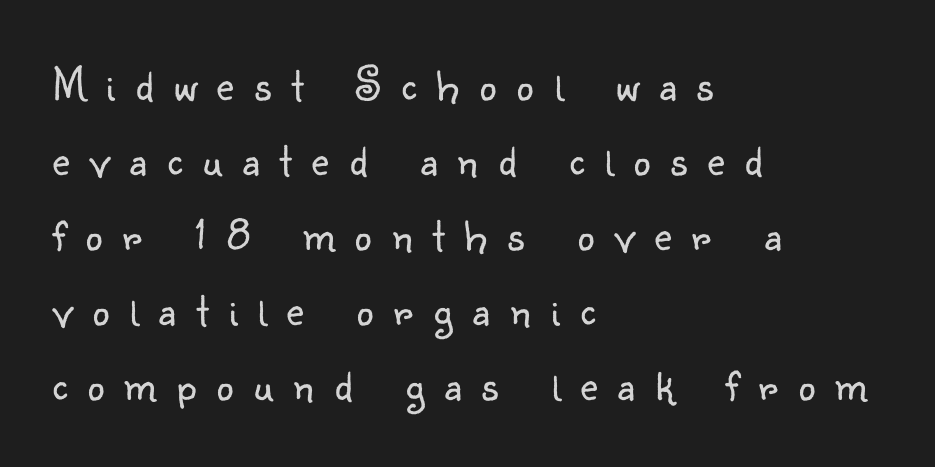
Q: Is the text bold? A: No.
Q: Is the text italic (slanted)? A: No, it is upright.
Q: Is the typeface a serif or a sans-serif typeface? A: Sans-serif.
Q: Is the text underlined? A: No.
Q: How is the paragraph aligned? A: Left-aligned.
Q: Is the spacing between letters normal or unusually wide? A: Unusually wide.
Q: Is the spacing between lines tight, normal or loose? A: Normal.
Q: Width (condensed, normal, or wide)? A: Normal.
Q: Stroke contrast? A: Low.
Q: x-height? A: Small.
Q: Monospaced? A: No.
